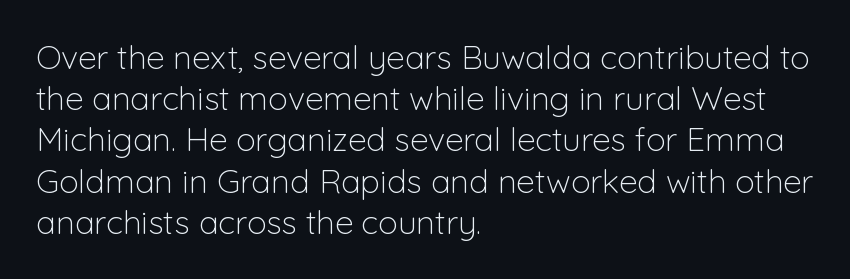
The letters carry no serifs — their stems end cleanly without finishing strokes. The font's upright variant was chosen for this text. You could not count columns in this text — the font is proportionally spaced. Letters rest on an invisible, unmarked baseline. Here the glyphs are tracked normally, forming tight word shapes.
